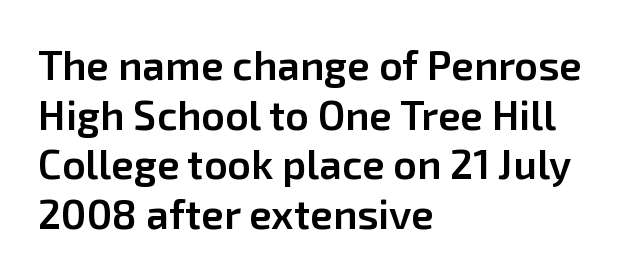
The foot of each line stays bare and open. One-word summary of the alignment: left. Check where the strokes stop: nothing finishes them off — pure sans. Summary of weight: moderately heavy, a semibold. Do the letters lean? They stand straight. Each letter keeps its own natural width here, so spacing adapts to shape.
